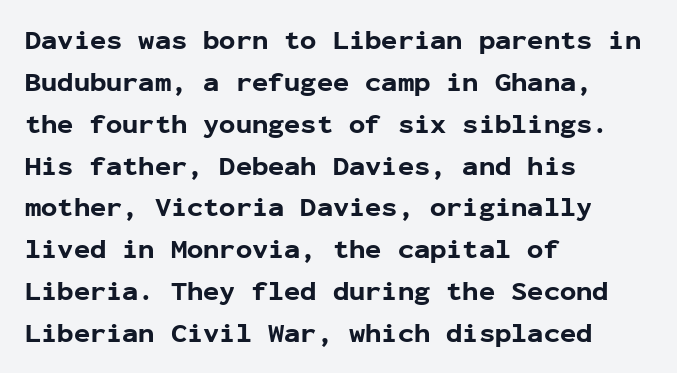
The face used here has the dense, thick strokes of a bold. Students, observe: this is what conventionally led text looks like. Notice how the stems are strictly vertical — no italics here. The setting favours the left margin, as ordinary paragraphs usually do.
